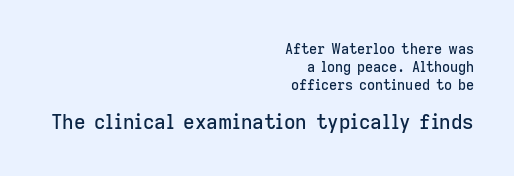
Designer's note — italics off, roman on. Reading down the block, your eye finds every line finishing at a fixed right position. Which of the two is more prominent by size? The second, at the bottom. Is the letter spacing exaggerated? No — it looks like the ordinary default.
